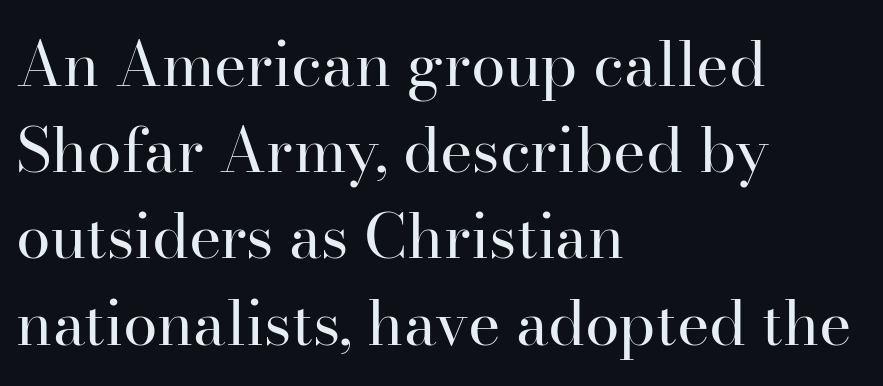
The typeface chosen for these lines features serifs. Is the letter spacing exaggerated? No — it looks like the ordinary default. Tall strokes in this sample are plumb rather than angled. Note the varied advance widths — an 'i' is clearly narrower than an 'm'. The passage shown stacks its lines at a standard gap. The rag falls on the right side of this text block.
